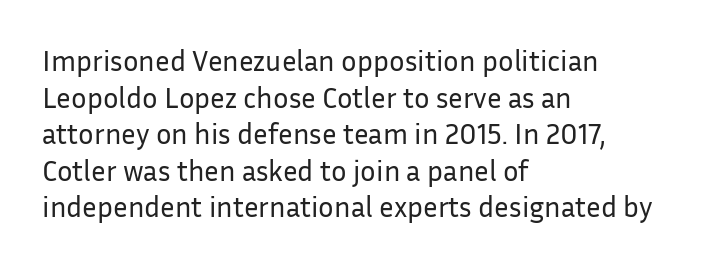
The image shows 29 px regular-weight sans-serif type, upright; set left-aligned, normal line spacing (1.26x), normal letter spacing, not underlined; low stroke contrast and a medium x-height.
